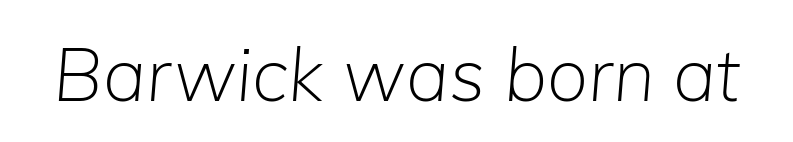
{"italic": "yes", "lean": "right", "slant_degrees": 5, "bold": "no", "weight": "light", "width": "normal", "stroke_contrast": "low", "x_height": "medium", "monospaced": "no", "underline": "no", "letter_spacing": "normal", "letter_spacing_em": 0.0, "glyph_px": 74}
